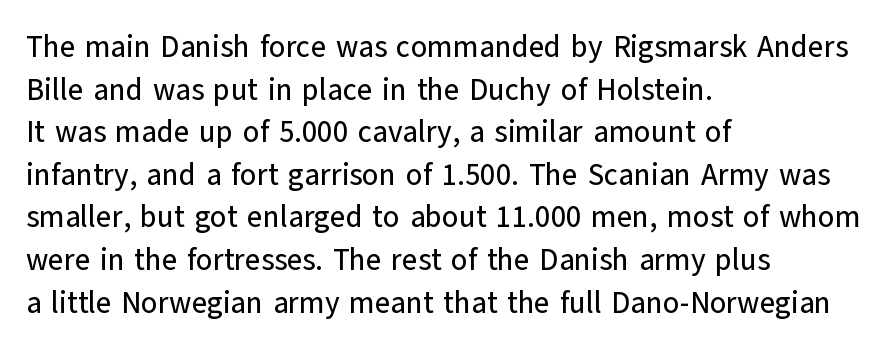
Q: Is the text italic (slanted)? A: No, it is upright.
Q: Is the typeface a serif or a sans-serif typeface? A: Sans-serif.
Q: Is the text underlined? A: No.
Q: How is the paragraph aligned? A: Left-aligned.
Q: Is the spacing between letters normal or unusually wide? A: Normal.
Q: Is the spacing between lines tight, normal or loose? A: Normal.
Q: Width (condensed, normal, or wide)? A: Normal.
Q: Stroke contrast? A: Low.
Q: x-height? A: Medium.
Q: Monospaced? A: No.
